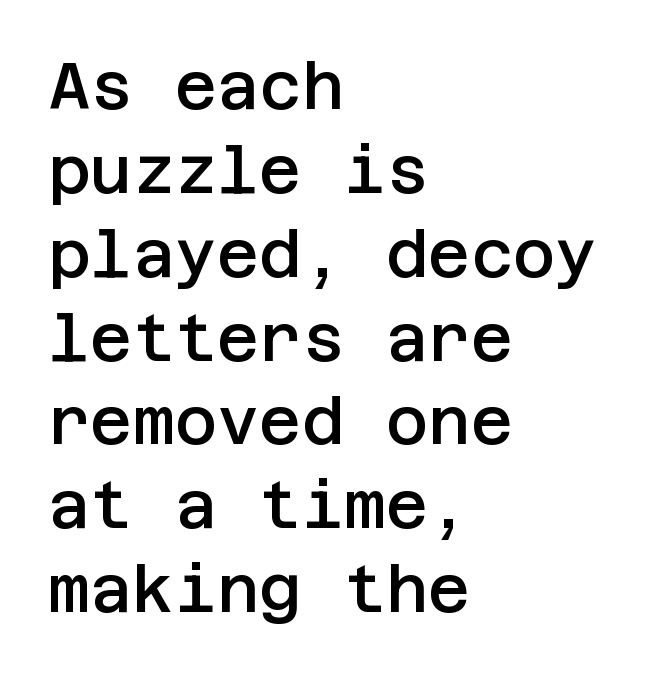
{"serif": "no", "italic": "no", "bold": "semi", "weight": "semibold", "width": "normal", "stroke_contrast": "low", "x_height": "large", "underline": "no", "align": "left", "line_spacing": "normal", "line_spacing_ratio": 1.29, "letter_spacing": "normal", "letter_spacing_em": 0.0, "glyph_px": 65}
